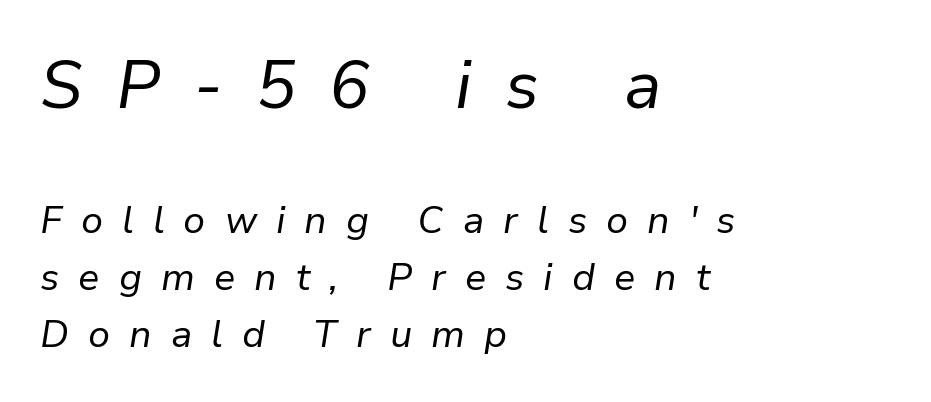
These lines sit exactly where default settings would place them. Bold? No — there's no thickening of the strokes. These lines stack with their left ends in a neat column. Look at the tracking — it's clearly loosened, letters drifting apart. The gap between lines stays unmarked. The face used here has a pronounced slope to its letters.
